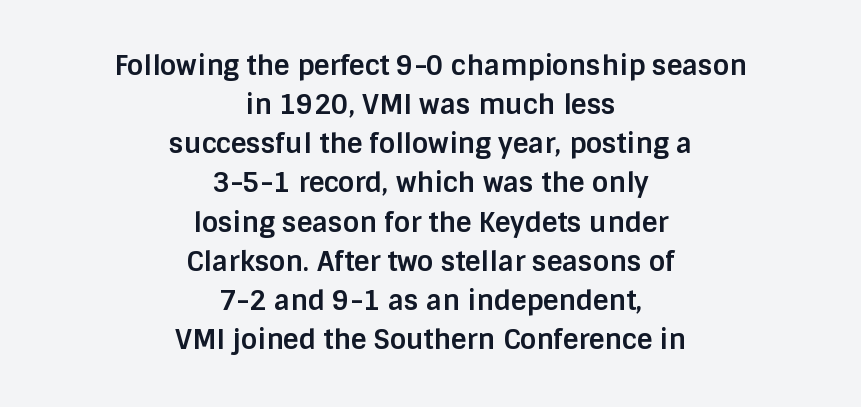
{"italic": "no", "bold": "yes", "underline": "no", "align": "center", "line_spacing": "normal", "line_spacing_ratio": 1.45, "letter_spacing": "normal", "letter_spacing_em": 0.0, "glyph_px": 27}
